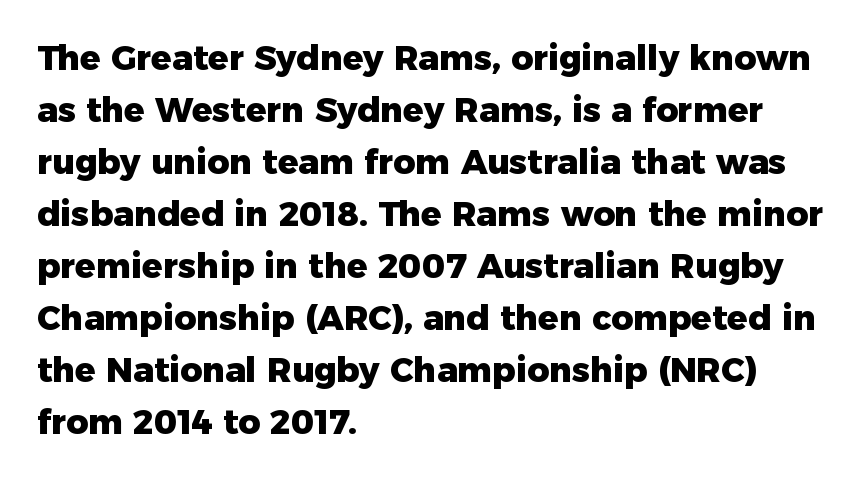
Q: Is the text bold? A: Yes.
Q: Is the text italic (slanted)? A: No, it is upright.
Q: Is the typeface a serif or a sans-serif typeface? A: Sans-serif.
Q: Is the text underlined? A: No.
Q: How is the paragraph aligned? A: Left-aligned.
Q: Is the spacing between letters normal or unusually wide? A: Normal.
Q: Is the spacing between lines tight, normal or loose? A: Normal.
Q: Width (condensed, normal, or wide)? A: Normal.
Q: Stroke contrast? A: Low.
Q: x-height? A: Medium.
Q: Monospaced? A: No.
